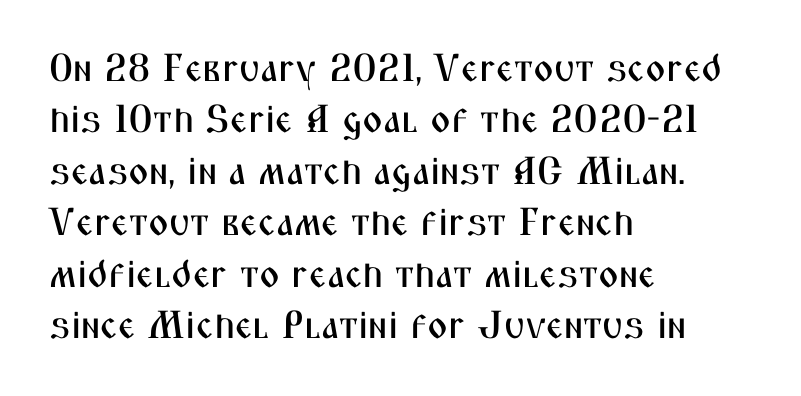
Q: Is the text italic (slanted)? A: No, it is upright.
Q: Is the typeface a serif or a sans-serif typeface? A: Sans-serif.
Q: Is the text underlined? A: No.
Q: How is the paragraph aligned? A: Left-aligned.
Q: Is the spacing between letters normal or unusually wide? A: Normal.
Q: Is the spacing between lines tight, normal or loose? A: Normal.
Q: Width (condensed, normal, or wide)? A: Condensed.
Q: Stroke contrast? A: Medium.
Q: x-height? A: Medium.
Q: Monospaced? A: No.
